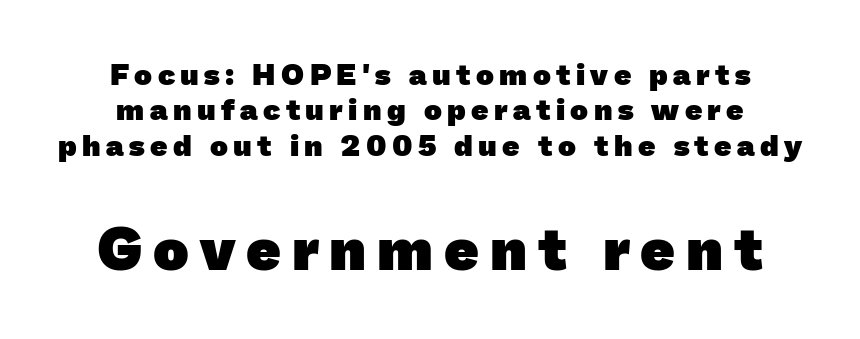
The image shows 60 px heavy sans-serif type; set line spacing 1.18x, not underlined; the second (bottom) block is 2.0x larger; low stroke contrast and a medium x-height.
